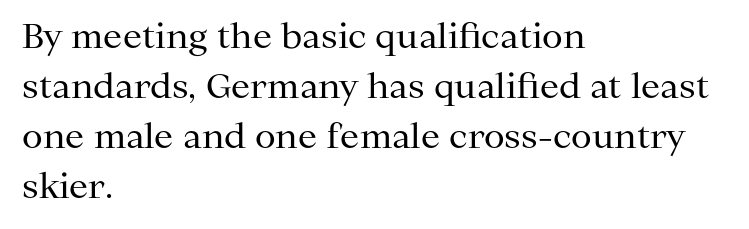
Q: Is the text bold? A: No.
Q: Is the text italic (slanted)? A: No, it is upright.
Q: Is the typeface a serif or a sans-serif typeface? A: Serif.
Q: Is the text underlined? A: No.
Q: How is the paragraph aligned? A: Left-aligned.
Q: Is the spacing between letters normal or unusually wide? A: Normal.
Q: Is the spacing between lines tight, normal or loose? A: Normal.
Q: Width (condensed, normal, or wide)? A: Normal.
Q: Stroke contrast? A: Medium.
Q: x-height? A: Medium.
Q: Monospaced? A: No.
